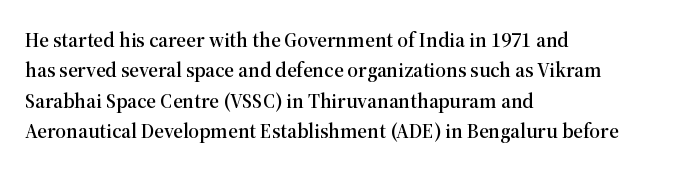
Q: Is the text italic (slanted)? A: No, it is upright.
Q: Is the text underlined? A: No.
Q: How is the paragraph aligned? A: Left-aligned.
Q: Is the spacing between letters normal or unusually wide? A: Normal.
Q: Is the spacing between lines tight, normal or loose? A: Normal.
